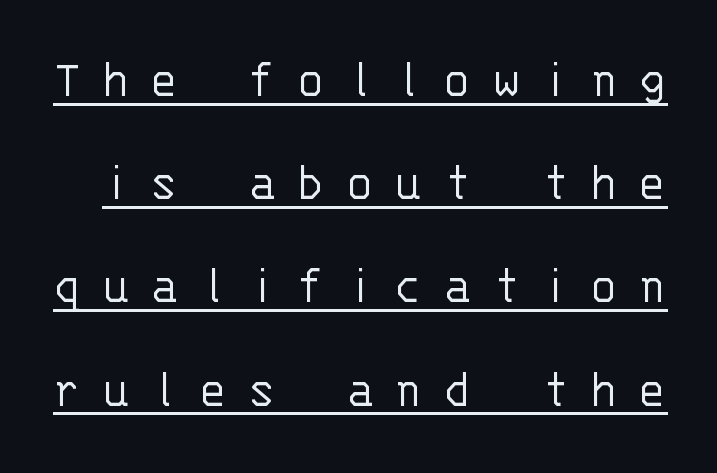
The designer went with a sans here, leaving each stem footless. The specimen reads as upright at a glance. Quick note: underline on. The strokes are not fattened; the text isn't bold. The face used here is rendered with a markedly widened letterfit.
